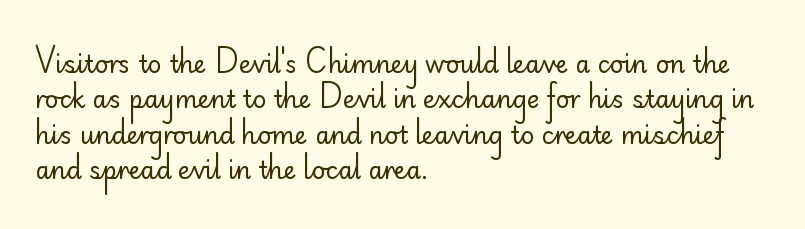
Tracking value appears to be zero — textbook default spacing. Posture: straight, roman, zero tilt. Leftover space on each line is placed entirely after the last word. This is not heavy type; no bold has been used.
